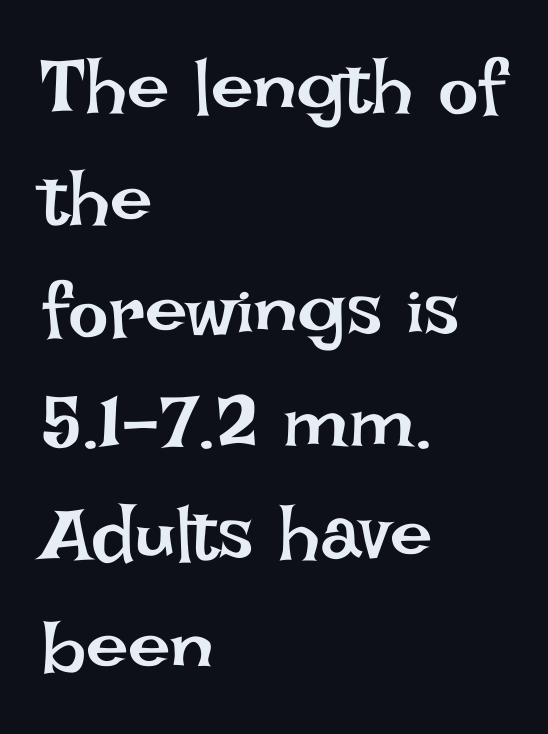
The image shows 76 px regular-weight type, upright; set left-aligned, normal line spacing (1.47x), normal letter spacing, not underlined; low stroke contrast and a large x-height.
